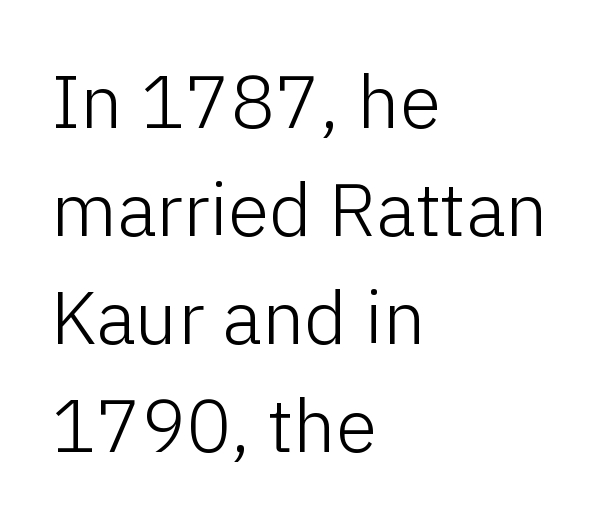
The image shows 75 px light sans-serif type, upright; set left-aligned, normal line spacing (1.44x), normal letter spacing, not underlined; low stroke contrast and a medium x-height.
